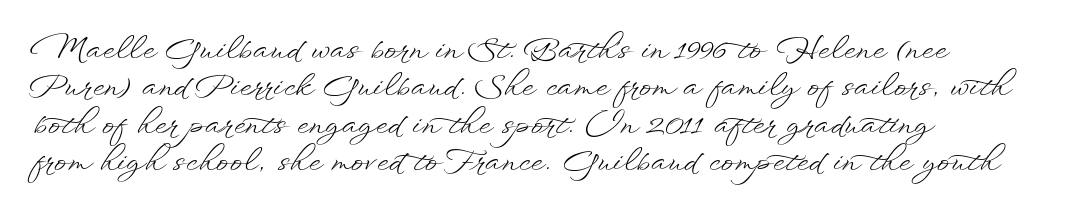
The image shows 30 px light, wide type; set left-aligned, normal line spacing (1.25x), normal letter spacing, not underlined; low stroke contrast and a small x-height.
